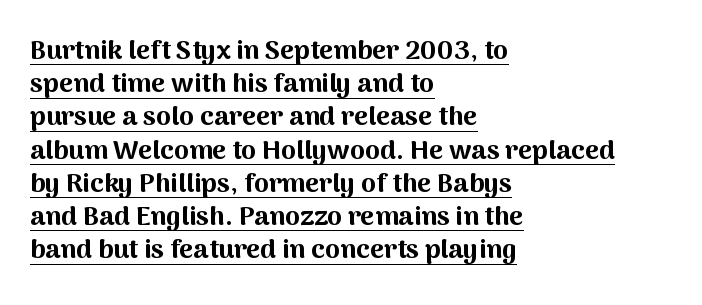
Decoration check: the copy is underlined. One-word summary of the alignment: left. What stands out about the letter spacing? Nothing — it is the standard amount. The passage shown is emphatically bold.
